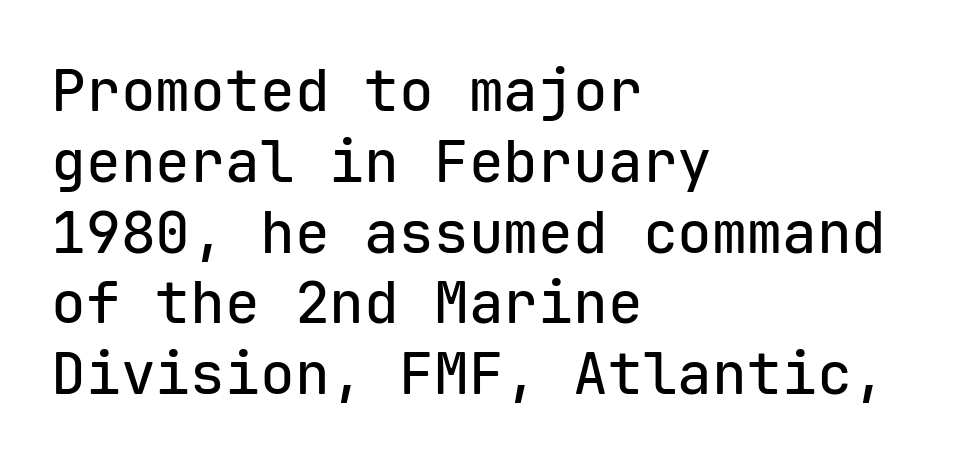
{"serif": "no", "italic": "no", "width": "normal", "stroke_contrast": "low", "x_height": "medium", "monospaced": "yes", "underline": "no", "align": "left", "line_spacing_ratio": 1.22, "letter_spacing": "normal", "letter_spacing_em": 0.0, "glyph_px": 58}
